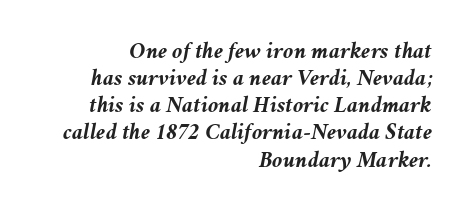
Q: Is the text bold? A: Yes.
Q: Is the text italic (slanted)? A: Yes, it leans right by about 11 degrees.
Q: Is the text underlined? A: No.
Q: How is the paragraph aligned? A: Right-aligned.
Q: Is the spacing between letters normal or unusually wide? A: Normal.
